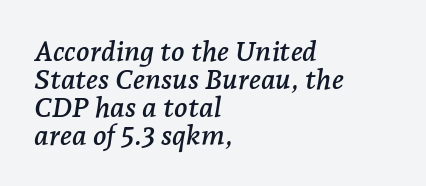
The image shows 28 px serif type, italic (leaning right); set left-aligned, tight line spacing (1.0x), normal letter spacing, not underlined; low stroke contrast and a medium x-height.
